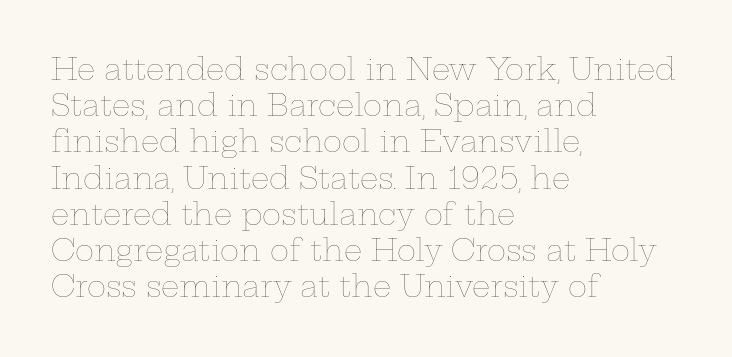
The image shows 29 px thin, wide type, upright; set left-aligned, normal line spacing (1.25x), normal letter spacing, not underlined; low stroke contrast and a medium x-height.
